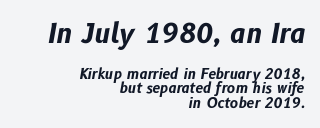
{"italic": "yes", "lean": "right", "slant_degrees": 10, "bold": "yes", "underline": "no", "align": "right", "line_spacing": "tight", "line_spacing_ratio": 1.02, "letter_spacing": "normal", "letter_spacing_em": 0.0, "larger_block": "first", "size_ratio": 1.93, "glyph_px": 27}
